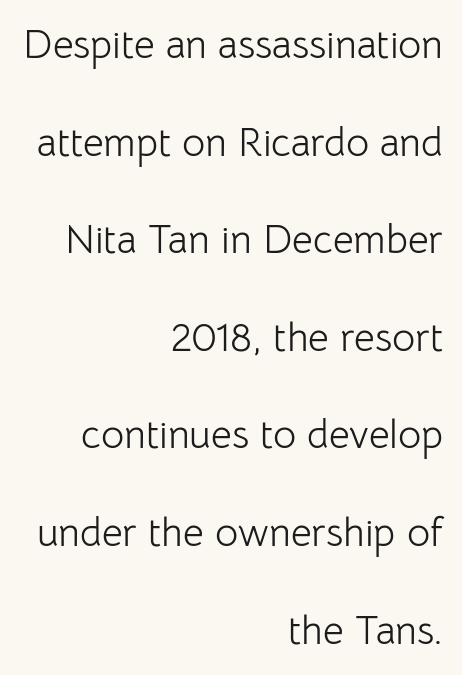
{"serif": "no", "italic": "no", "bold": "no", "weight": "light", "width": "normal", "stroke_contrast": "low", "x_height": "medium", "monospaced": "no", "underline": "no", "align": "right", "line_spacing": "loose", "line_spacing_ratio": 2.44, "letter_spacing": "normal", "letter_spacing_em": 0.0, "glyph_px": 40}
